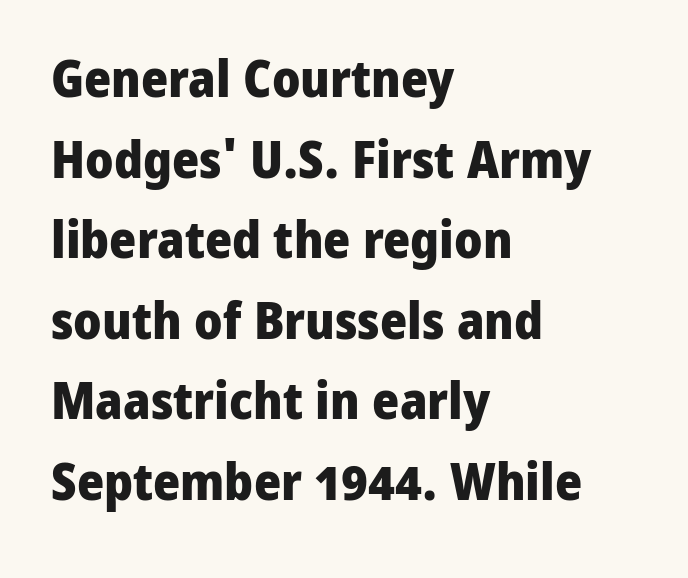
{"serif": "no", "italic": "no", "bold": "yes", "weight": "heavy", "width": "normal", "stroke_contrast": "low", "x_height": "medium", "monospaced": "no", "underline": "no", "align": "left", "line_spacing": "normal", "line_spacing_ratio": 1.55, "letter_spacing": "normal", "letter_spacing_em": 0.0, "glyph_px": 52}
